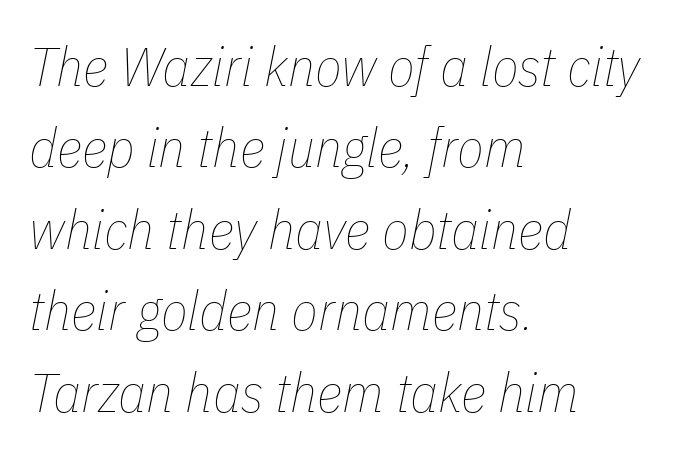
The image shows 55 px thin, condensed type, italic (leaning right); set left-aligned, normal line spacing (1.48x), normal letter spacing, not underlined; low stroke contrast and a medium x-height.
